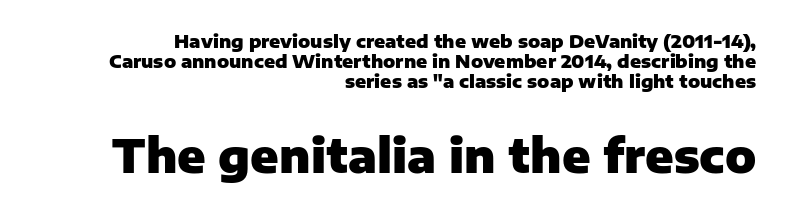
The image shows 46 px heavy sans-serif type, upright; set right-aligned, tight line spacing (1.1x), normal letter spacing, not underlined; the second (bottom) block is 2.56x larger; low stroke contrast and a medium x-height.
